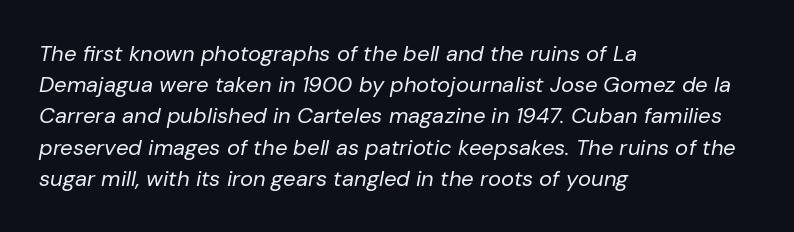
The image shows 22 px text type, italic (leaning right); set left-aligned, normal line spacing (1.42x), normal letter spacing, not underlined.
